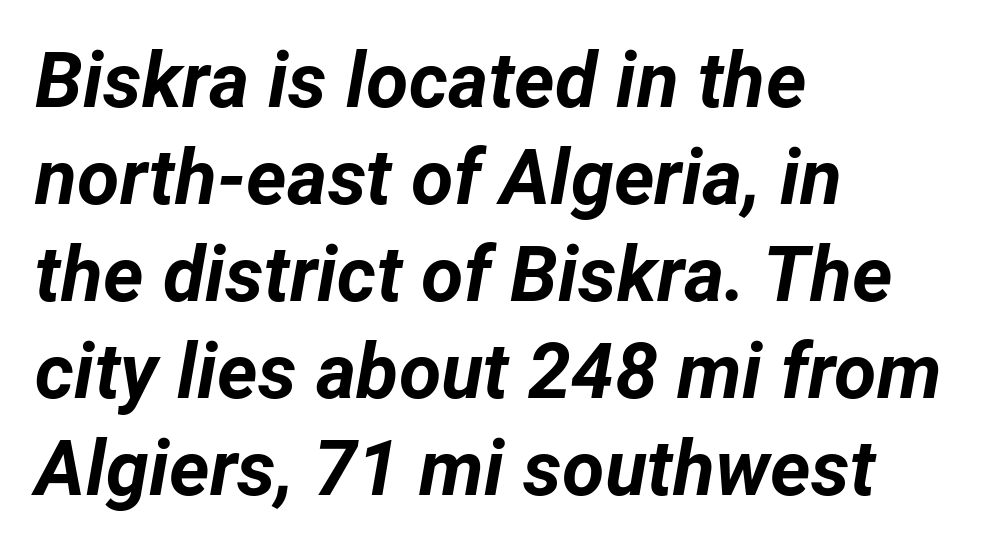
Q: Is the text bold? A: Yes.
Q: Is the text italic (slanted)? A: Yes, it leans right by about 12 degrees.
Q: Is the text underlined? A: No.
Q: How is the paragraph aligned? A: Left-aligned.
Q: Is the spacing between letters normal or unusually wide? A: Normal.
Q: Is the spacing between lines tight, normal or loose? A: Normal.
Q: Width (condensed, normal, or wide)? A: Normal.
Q: Stroke contrast? A: Low.
Q: x-height? A: Medium.
Q: Monospaced? A: No.
